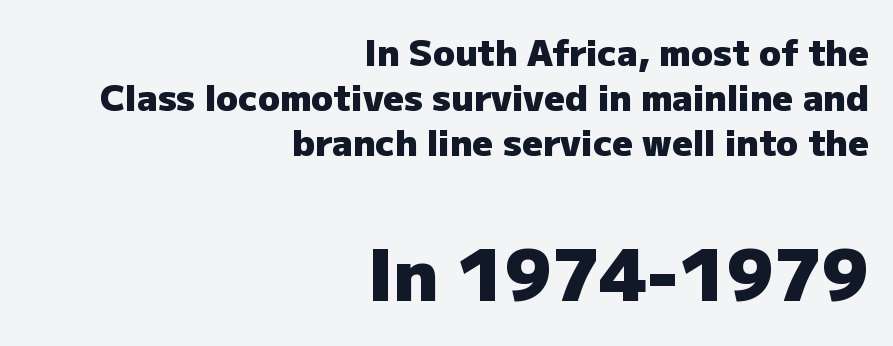
Q: Is the text bold? A: Yes.
Q: Is the text italic (slanted)? A: No, it is upright.
Q: Is the typeface a serif or a sans-serif typeface? A: Sans-serif.
Q: Is the text underlined? A: No.
Q: How is the paragraph aligned? A: Right-aligned.
Q: Is the spacing between letters normal or unusually wide? A: Normal.
Q: Is the spacing between lines tight, normal or loose? A: Normal.
Q: Which block of text is set in a larger size, the first (top) or the second (bottom)? A: The second (bottom) one.
Q: Width (condensed, normal, or wide)? A: Normal.
Q: Stroke contrast? A: Low.
Q: x-height? A: Medium.
Q: Monospaced? A: No.
